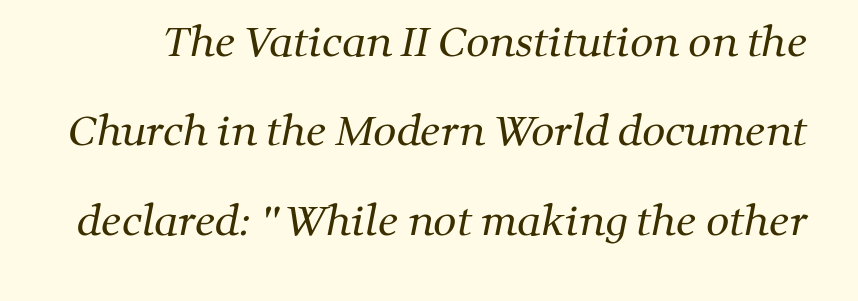
{"serif": "yes", "bold": "no", "weight": "regular", "width": "normal", "stroke_contrast": "medium", "x_height": "medium", "monospaced": "no", "underline": "no", "line_spacing": "loose", "line_spacing_ratio": 2.18, "letter_spacing": "normal", "letter_spacing_em": 0.0, "glyph_px": 41}
